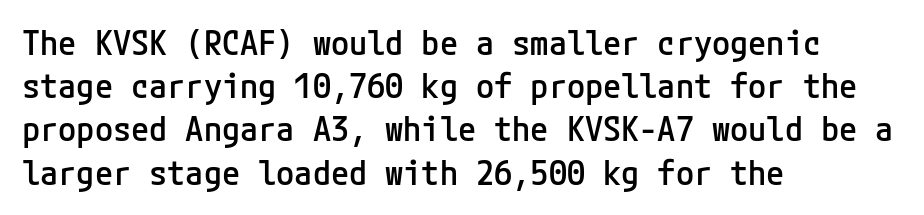
Summary of vertical rhythm: regular, with standard interline spacing. No feet cap the strokes, marking this as sans-serif type. The area under the type is left untouched. I'd describe the lettering as semibold — firm but not a full bold.
